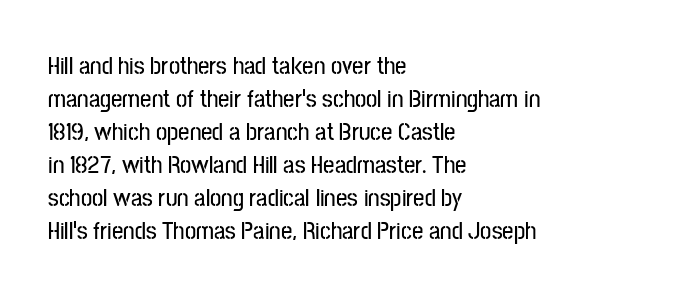
{"italic": "no", "underline": "no", "align": "left", "line_spacing": "normal", "line_spacing_ratio": 1.32, "letter_spacing": "normal", "letter_spacing_em": 0.0, "glyph_px": 25}
